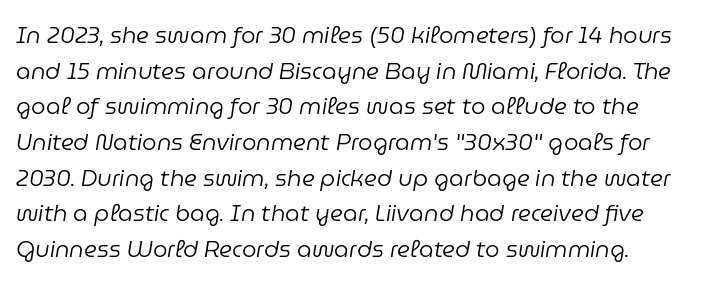
There's an unmistakable incline to the writing here. The line-height multiplier appears to be the usual default. The rendering keeps characters at their native spacing. Stems and bowls with no extra thickness — not bold.
